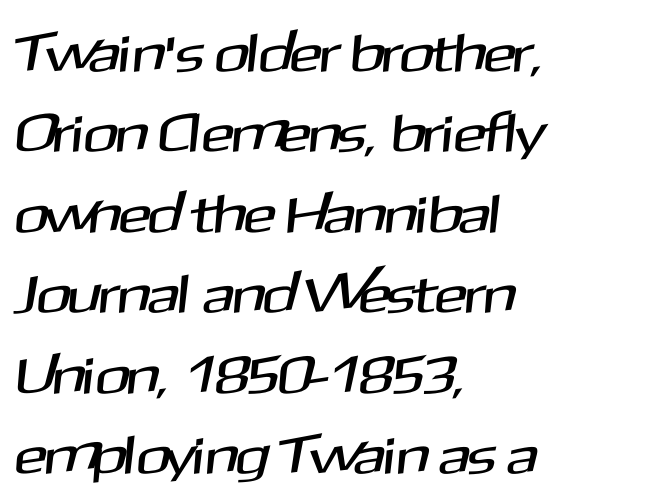
The image shows 54 px sans-serif type; set left-aligned, normal line spacing (1.49x), normal letter spacing, not underlined; medium stroke contrast and a medium x-height.
